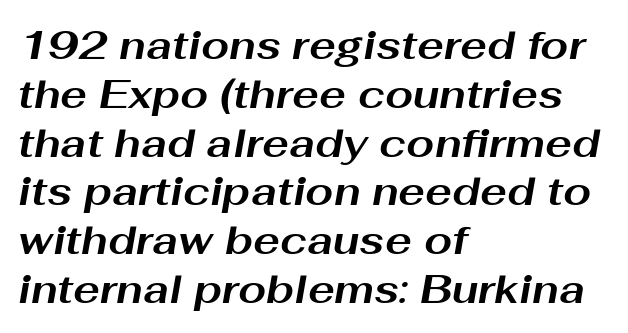
The image shows 40 px bold, wide type, italic (leaning right); set left-aligned, line spacing 1.22x, normal letter spacing, not underlined; medium stroke contrast and a medium x-height.
